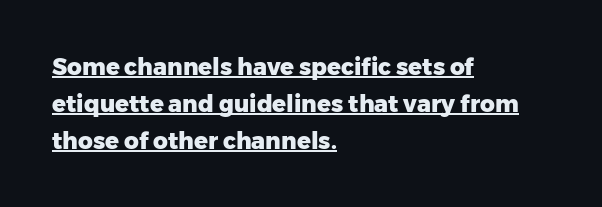
{"italic": "no", "bold": "yes", "underline": "yes", "align": "left", "line_spacing": "normal", "line_spacing_ratio": 1.6, "letter_spacing": "normal", "letter_spacing_em": 0.0, "glyph_px": 23}
